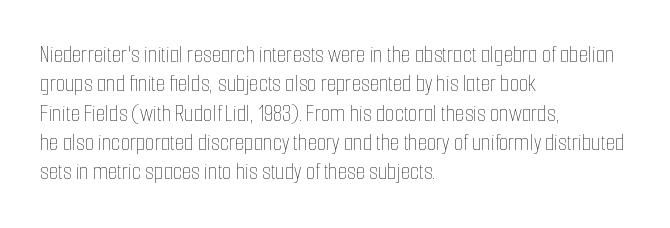
Notice how the stems are strictly vertical — no italics here. Standard letterfit; no display-style spreading of the glyphs. The space beneath each line is pristine and unruled. Counters stay open thanks to moderate or lighter strokes. A classic flush-left, rag-right setting is used for this passage.
